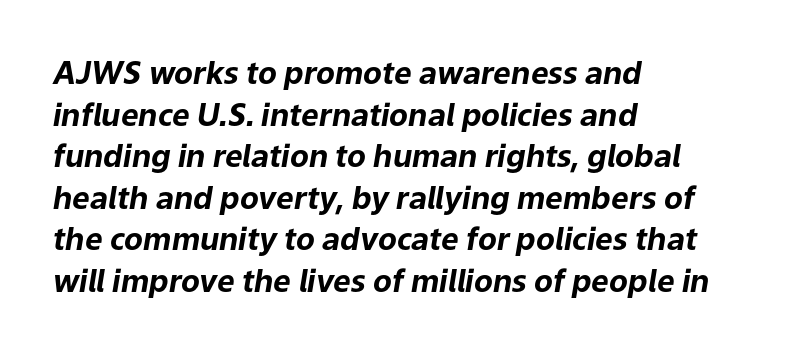
The ragged edge is on the right, which tells us the setting is flush left. Characters are canted at an angle relative to the baseline's perpendicular. Evenly set lines give the paragraph a standard silhouette. The passage shown is typed in a proportional face where columns would drift. Descenders are the only things crossing below the line.
